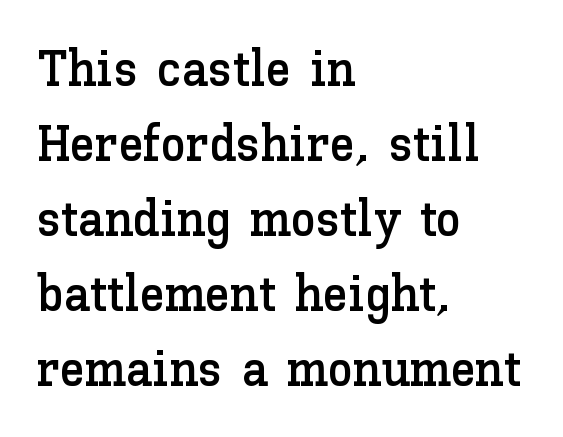
{"italic": "no", "width": "normal", "stroke_contrast": "low", "x_height": "medium", "monospaced": "no", "underline": "no", "align": "left", "line_spacing": "normal", "line_spacing_ratio": 1.47, "letter_spacing": "normal", "letter_spacing_em": 0.0, "glyph_px": 51}
